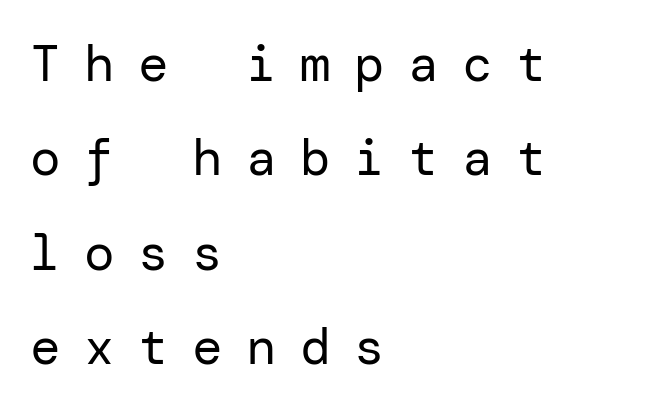
The image shows 51 px regular-weight sans-serif type, upright; set left-aligned, line spacing 1.85x, unusually wide letter spacing (+0.46 em), not underlined; low stroke contrast and a medium x-height.
